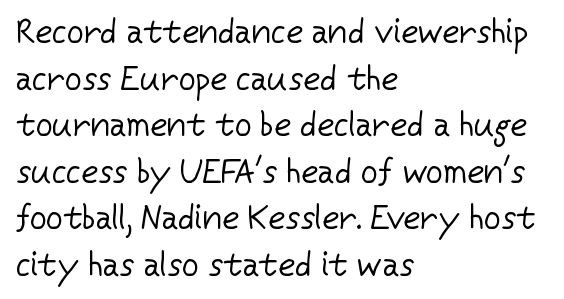
The face used here is rendered with its standard letterfit. This is not heavy type; no bold has been used. Underlining? Definitely not there. Vertically, the passage feels balanced, rows spaced as you'd expect. Think of a printed novel: that variable character pitch is what you see here. This sample uses an upright cut, with every glyph sitting square on the baseline.
